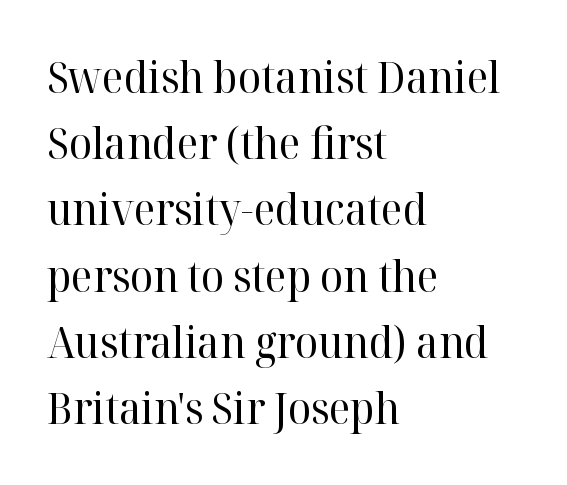
{"serif": "yes", "italic": "no", "bold": "no", "weight": "regular", "width": "normal", "stroke_contrast": "high", "x_height": "medium", "monospaced": "no", "underline": "no", "align": "left", "line_spacing": "normal", "line_spacing_ratio": 1.54, "letter_spacing": "normal", "letter_spacing_em": 0.0, "glyph_px": 43}
